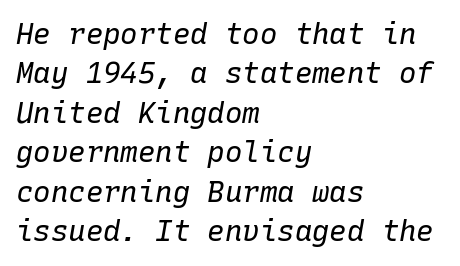
{"italic": "yes", "lean": "right", "slant_degrees": 10, "bold": "no", "weight": "regular", "width": "normal", "stroke_contrast": "low", "x_height": "medium", "monospaced": "yes", "underline": "no", "align": "left", "line_spacing": "normal", "line_spacing_ratio": 1.36, "letter_spacing": "normal", "letter_spacing_em": 0.0, "glyph_px": 29}
